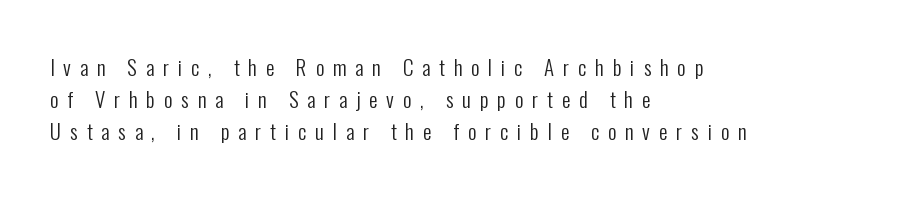
The space directly below the letters is spotless. Interline gaps are of average width in this sample. The compositor pushed each line to the left boundary. The gaps between neighbouring characters are conspicuously large. Weight class: somewhere from thin through regular. Ascenders rise straight up at ninety degrees.
